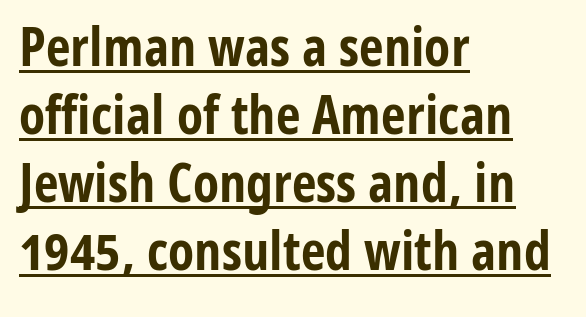
{"serif": "no", "italic": "no", "bold": "yes", "weight": "bold", "width": "condensed", "stroke_contrast": "low", "x_height": "medium", "monospaced": "no", "underline": "yes", "align": "left", "line_spacing": "normal", "line_spacing_ratio": 1.26, "letter_spacing": "normal", "letter_spacing_em": 0.0, "glyph_px": 54}
